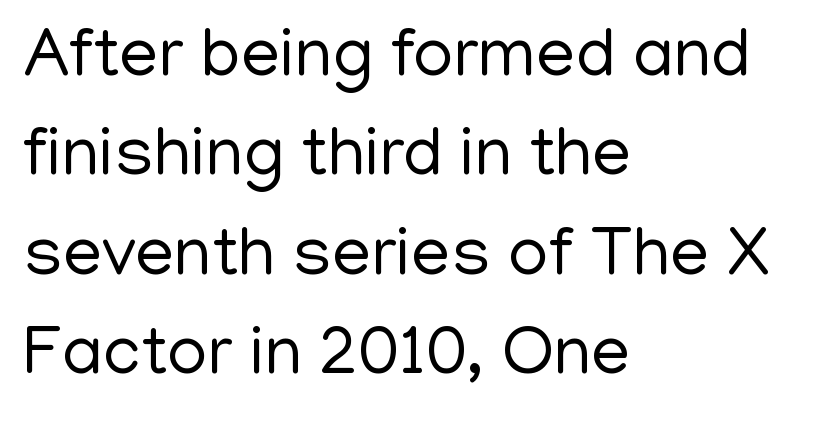
Q: Is the text bold? A: No.
Q: Is the text italic (slanted)? A: No, it is upright.
Q: Is the typeface a serif or a sans-serif typeface? A: Sans-serif.
Q: Is the text underlined? A: No.
Q: How is the paragraph aligned? A: Left-aligned.
Q: Is the spacing between letters normal or unusually wide? A: Normal.
Q: Is the spacing between lines tight, normal or loose? A: Normal.
Q: Width (condensed, normal, or wide)? A: Normal.
Q: Stroke contrast? A: Low.
Q: x-height? A: Medium.
Q: Monospaced? A: No.
